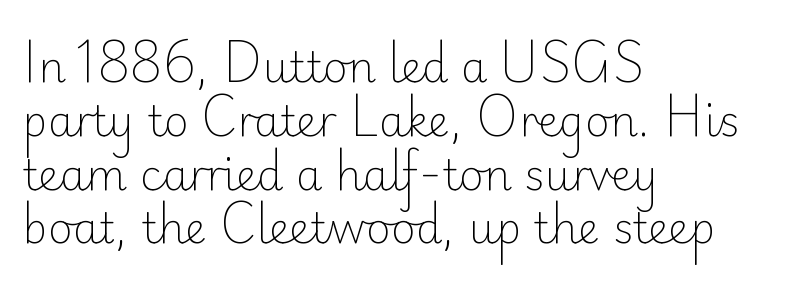
Q: Is the text bold? A: No.
Q: Is the text italic (slanted)? A: No, it is upright.
Q: Is the typeface a serif or a sans-serif typeface? A: Sans-serif.
Q: Is the text underlined? A: No.
Q: How is the paragraph aligned? A: Left-aligned.
Q: Is the spacing between letters normal or unusually wide? A: Normal.
Q: Is the spacing between lines tight, normal or loose? A: Normal.
Q: Width (condensed, normal, or wide)? A: Normal.
Q: Stroke contrast? A: Low.
Q: x-height? A: Small.
Q: Monospaced? A: No.
